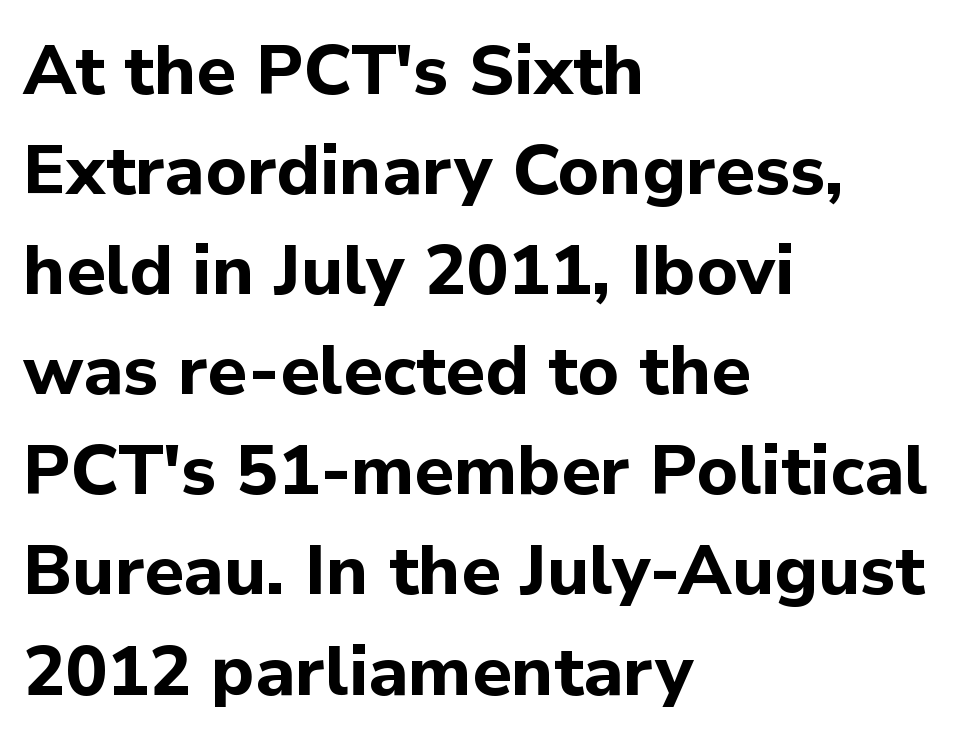
Q: Is the text bold? A: Yes.
Q: Is the text italic (slanted)? A: No, it is upright.
Q: Is the typeface a serif or a sans-serif typeface? A: Sans-serif.
Q: Is the text underlined? A: No.
Q: How is the paragraph aligned? A: Left-aligned.
Q: Is the spacing between letters normal or unusually wide? A: Normal.
Q: Is the spacing between lines tight, normal or loose? A: Normal.
Q: Width (condensed, normal, or wide)? A: Normal.
Q: Stroke contrast? A: Low.
Q: x-height? A: Medium.
Q: Monospaced? A: No.
